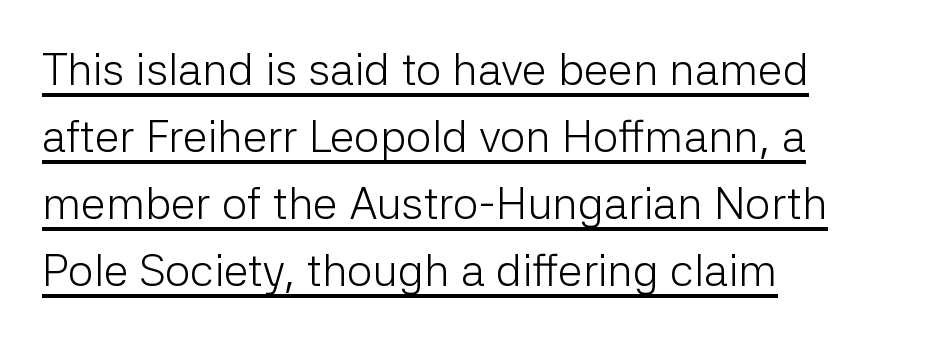
{"serif": "no", "italic": "no", "bold": "no", "weight": "light", "width": "normal", "stroke_contrast": "low", "x_height": "medium", "monospaced": "no", "underline": "yes", "align": "left", "line_spacing": "normal", "line_spacing_ratio": 1.49, "letter_spacing": "normal", "letter_spacing_em": 0.0, "glyph_px": 45}
